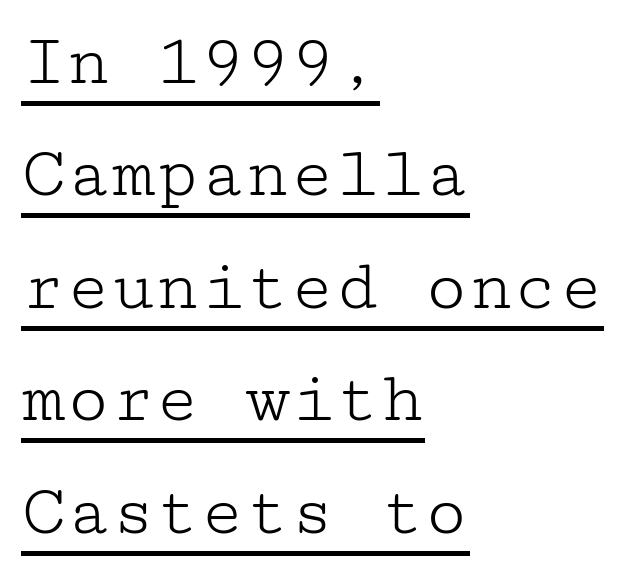
Q: Is the text bold? A: No.
Q: Is the text italic (slanted)? A: No, it is upright.
Q: Is the typeface a serif or a sans-serif typeface? A: Serif.
Q: Is the text underlined? A: Yes.
Q: How is the paragraph aligned? A: Left-aligned.
Q: Is the spacing between letters normal or unusually wide? A: Normal.
Q: Is the spacing between lines tight, normal or loose? A: Normal.
Q: Width (condensed, normal, or wide)? A: Wide.
Q: Stroke contrast? A: Low.
Q: x-height? A: Medium.
